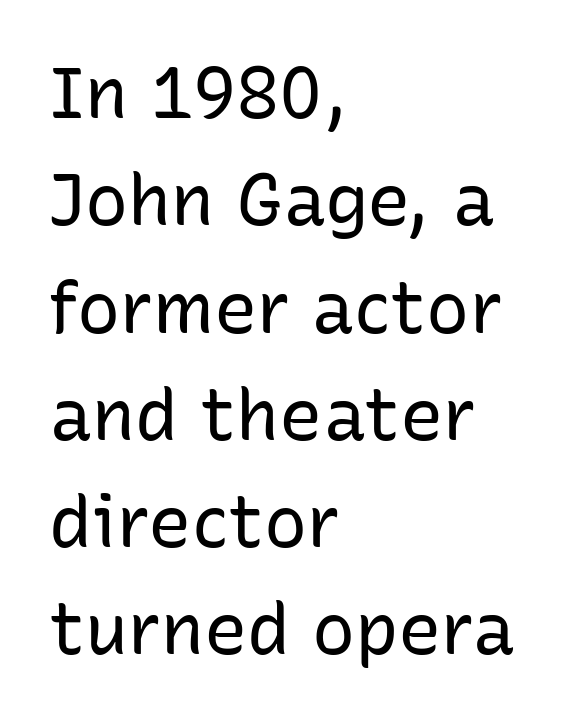
Bold? No — there's no thickening of the strokes. No word sits above an underline. Is this a fixed-width face? No — the glyphs have proportional, varying widths. This sample uses a sans-serif face.
